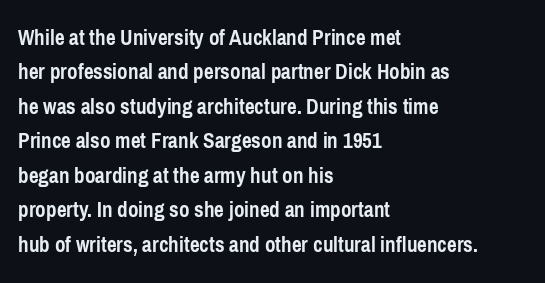
Is the letter spacing exaggerated? No — it looks like the ordinary default. Reading down the block, your eye returns to a fixed left position each line. Heavy-handed strokes throughout: this text is bold. Just letters on the line, the space beneath them empty. Baseline-to-baseline distance is the conventional proportion of letter height. A roman cut, with each character standing at attention.
